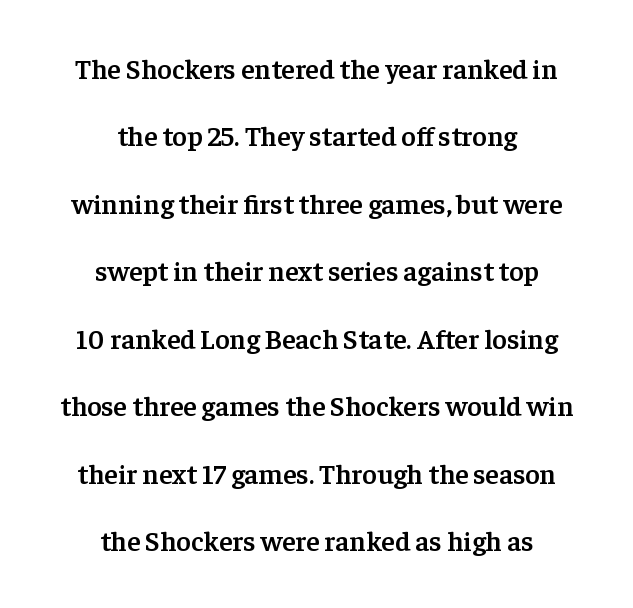
{"serif": "yes", "italic": "no", "bold": "semi", "weight": "semibold", "width": "normal", "stroke_contrast": "low", "x_height": "medium", "monospaced": "no", "underline": "no", "align": "center", "line_spacing": "loose", "line_spacing_ratio": 2.41, "letter_spacing": "normal", "letter_spacing_em": 0.0, "glyph_px": 28}
